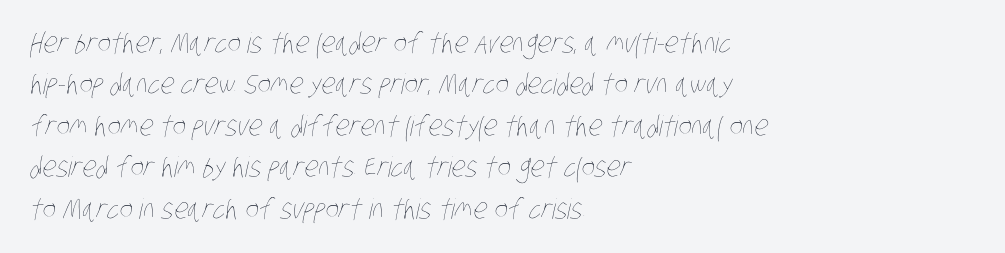
{"bold": "no", "weight": "thin", "width": "condensed", "stroke_contrast": "low", "x_height": "large", "monospaced": "no", "underline": "no", "align": "left", "line_spacing": "normal", "line_spacing_ratio": 1.48, "letter_spacing": "normal", "letter_spacing_em": 0.0, "glyph_px": 28}
